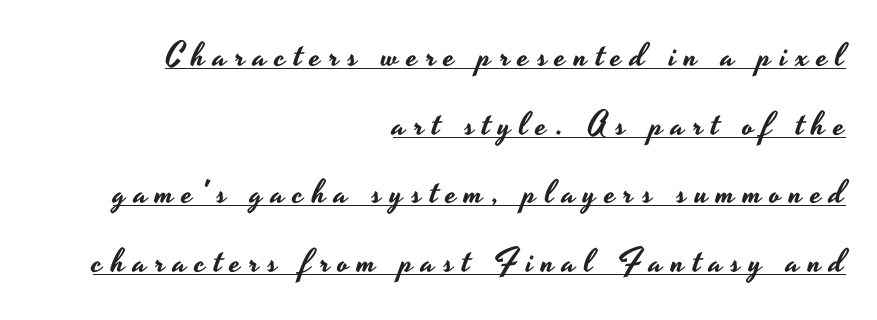
Q: Is the text italic (slanted)? A: Yes.
Q: Is the typeface a serif or a sans-serif typeface? A: Sans-serif.
Q: Is the text underlined? A: Yes.
Q: How is the paragraph aligned? A: Right-aligned.
Q: Is the spacing between letters normal or unusually wide? A: Unusually wide.
Q: Is the spacing between lines tight, normal or loose? A: Loose.
Q: Width (condensed, normal, or wide)? A: Wide.
Q: Stroke contrast? A: Low.
Q: x-height? A: Small.
Q: Monospaced? A: No.
